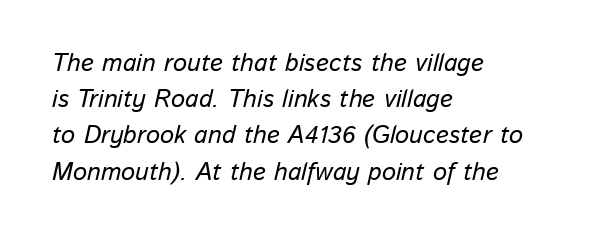
Q: Is the text italic (slanted)? A: Yes, it leans right by about 13 degrees.
Q: Is the text underlined? A: No.
Q: How is the paragraph aligned? A: Left-aligned.
Q: Is the spacing between letters normal or unusually wide? A: Normal.
Q: Is the spacing between lines tight, normal or loose? A: Normal.
